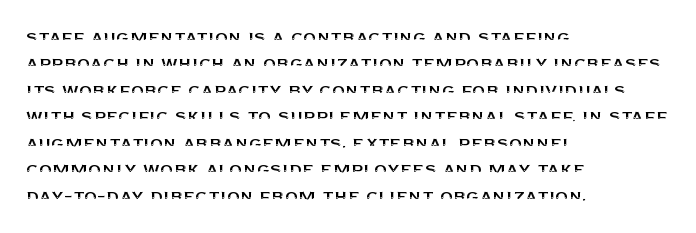
Q: Is the text italic (slanted)? A: No, it is upright.
Q: Is the text underlined? A: No.
Q: How is the paragraph aligned? A: Left-aligned.
Q: Is the spacing between letters normal or unusually wide? A: Normal.
Q: Is the spacing between lines tight, normal or loose? A: Normal.
